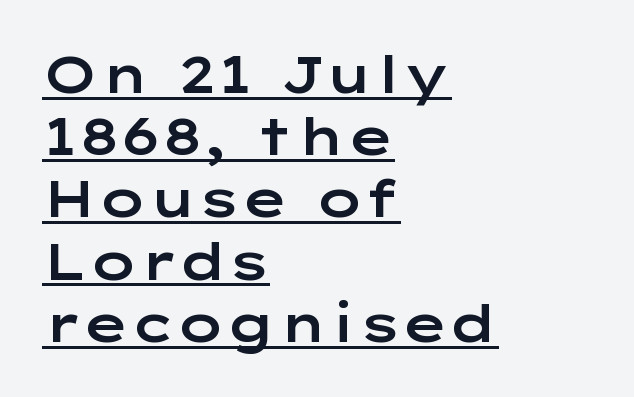
Q: Is the text italic (slanted)? A: No, it is upright.
Q: Is the typeface a serif or a sans-serif typeface? A: Sans-serif.
Q: Is the text underlined? A: Yes.
Q: How is the paragraph aligned? A: Left-aligned.
Q: Is the spacing between letters normal or unusually wide? A: Normal.
Q: Width (condensed, normal, or wide)? A: Wide.
Q: Stroke contrast? A: Low.
Q: x-height? A: Medium.
Q: Monospaced? A: No.
